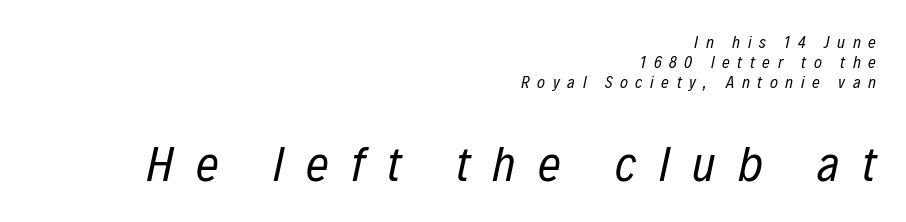
Q: Is the text bold? A: No.
Q: Is the text italic (slanted)? A: Yes, it leans right by about 12 degrees.
Q: Is the text underlined? A: No.
Q: How is the paragraph aligned? A: Right-aligned.
Q: Is the spacing between letters normal or unusually wide? A: Unusually wide.
Q: Which block of text is set in a larger size, the first (top) or the second (bottom)? A: The second (bottom) one.
Q: Width (condensed, normal, or wide)? A: Condensed.
Q: Stroke contrast? A: Low.
Q: x-height? A: Medium.
Q: Monospaced? A: No.
